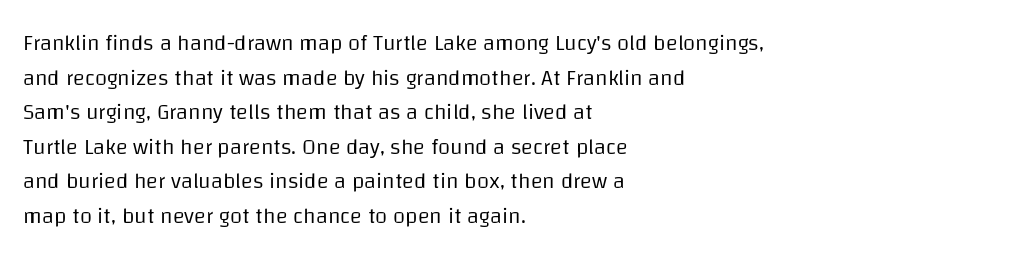
Which margin do the lines hug? The left one — the right edge is uneven. This is roman type, the default non-slanted kind. Summary of vertical rhythm: regular, with standard interline spacing. These glyphs show unthickened strokes, regular width or finer. The rendering keeps characters at their native spacing. The gap between lines stays unmarked.
